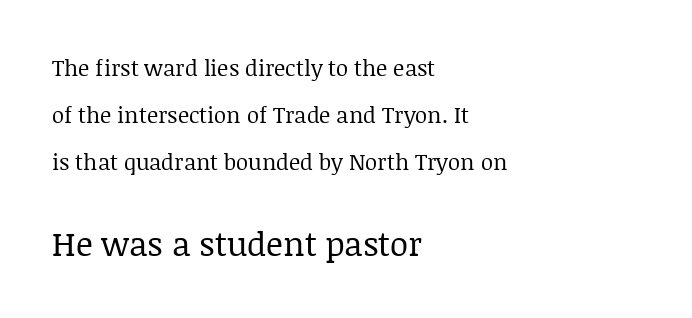
{"serif": "yes", "italic": "no", "bold": "no", "weight": "regular", "width": "normal", "stroke_contrast": "low", "x_height": "large", "monospaced": "no", "underline": "no", "align": "left", "line_spacing": "loose", "line_spacing_ratio": 2.14, "letter_spacing": "normal", "letter_spacing_em": 0.0, "larger_block": "second", "size_ratio": 1.5, "glyph_px": 33}
